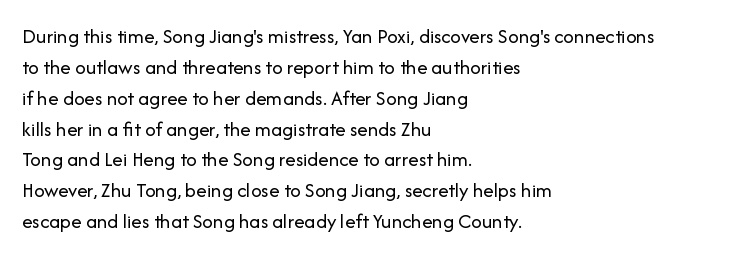
If you drew a line through each stem, it would be perfectly vertical. Leftover space on each line is placed entirely after the last word. The vertical gap from one line to the next is medium. The specimen omits any rule beneath the text block's lines.
